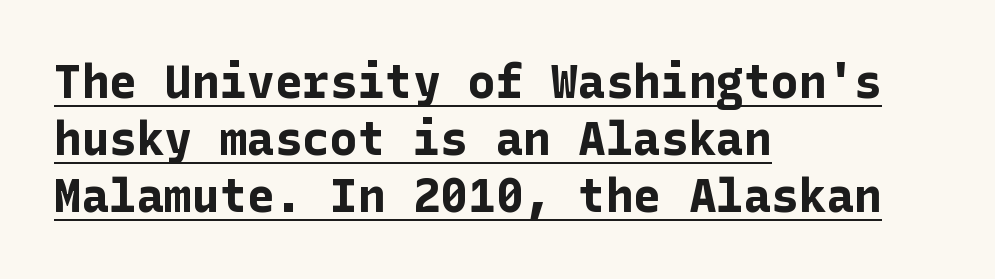
Q: Is the text bold? A: Yes.
Q: Is the text italic (slanted)? A: No, it is upright.
Q: Is the typeface a serif or a sans-serif typeface? A: Sans-serif.
Q: Is the text underlined? A: Yes.
Q: How is the paragraph aligned? A: Left-aligned.
Q: Is the spacing between letters normal or unusually wide? A: Normal.
Q: Width (condensed, normal, or wide)? A: Normal.
Q: Stroke contrast? A: Low.
Q: x-height? A: Medium.
